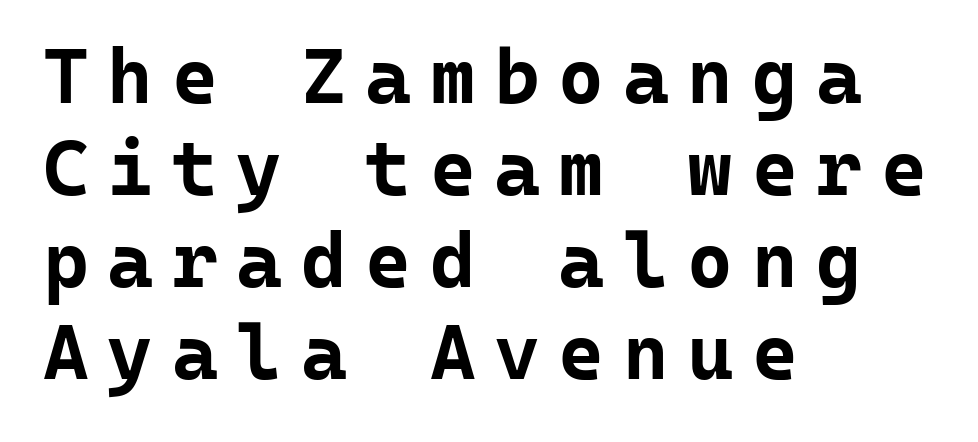
Q: Is the text bold? A: Yes.
Q: Is the text italic (slanted)? A: No, it is upright.
Q: Is the typeface a serif or a sans-serif typeface? A: Sans-serif.
Q: Is the text underlined? A: No.
Q: How is the paragraph aligned? A: Left-aligned.
Q: Is the spacing between letters normal or unusually wide? A: Unusually wide.
Q: Width (condensed, normal, or wide)? A: Normal.
Q: Stroke contrast? A: Low.
Q: x-height? A: Medium.
Q: Monospaced? A: Yes.
